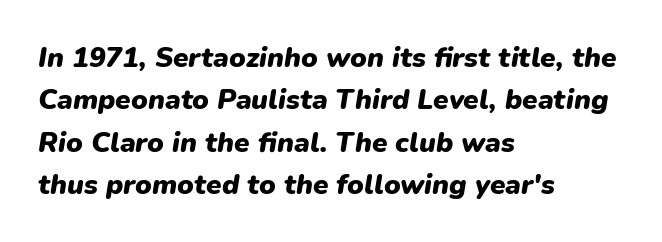
Every letter is thick-stroked: bold, no question. Line spacing here is normal. Typeset ragged right — the left edge is the straight one. The text carries the slant typical of an italic or oblique font. This rendering features lettering with no underline.
